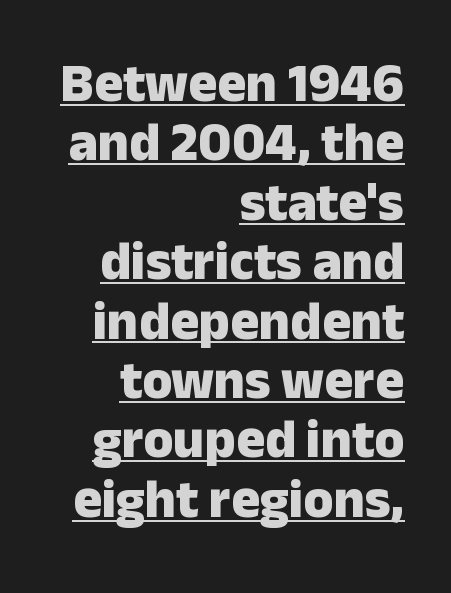
The image shows 54 px heavy sans-serif type, upright; set right-aligned, tight line spacing (1.1x), normal letter spacing, underlined; low stroke contrast and a medium x-height.
